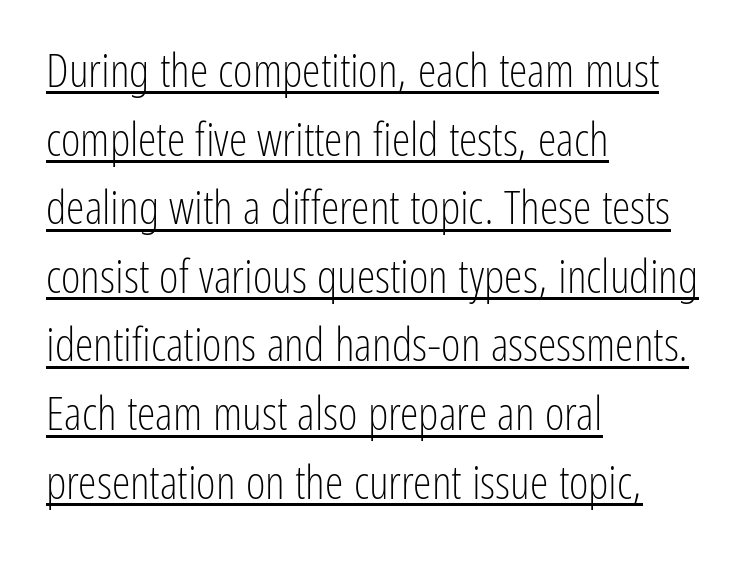
Q: Is the text bold? A: No.
Q: Is the text italic (slanted)? A: No, it is upright.
Q: Is the typeface a serif or a sans-serif typeface? A: Sans-serif.
Q: Is the text underlined? A: Yes.
Q: How is the paragraph aligned? A: Left-aligned.
Q: Is the spacing between letters normal or unusually wide? A: Normal.
Q: Is the spacing between lines tight, normal or loose? A: Normal.
Q: Width (condensed, normal, or wide)? A: Condensed.
Q: Stroke contrast? A: Low.
Q: x-height? A: Medium.
Q: Monospaced? A: No.
